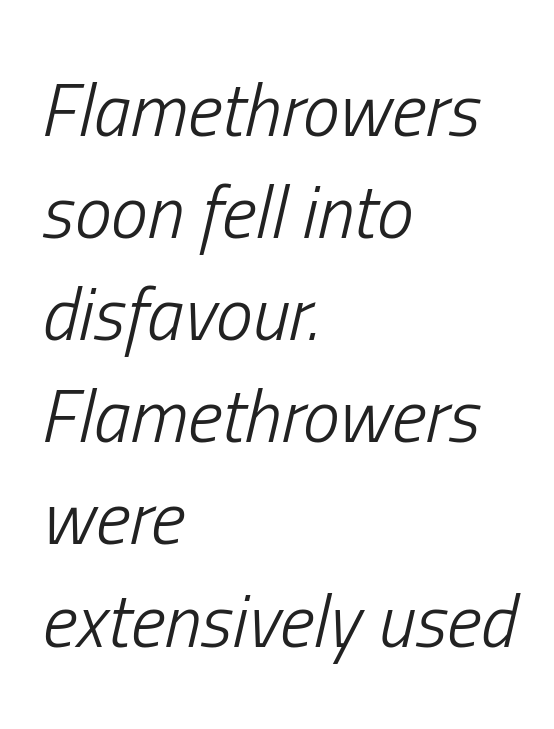
The image shows 74 px light, condensed type, italic (leaning right); set left-aligned, normal line spacing (1.38x), normal letter spacing, not underlined; low stroke contrast and a medium x-height.
